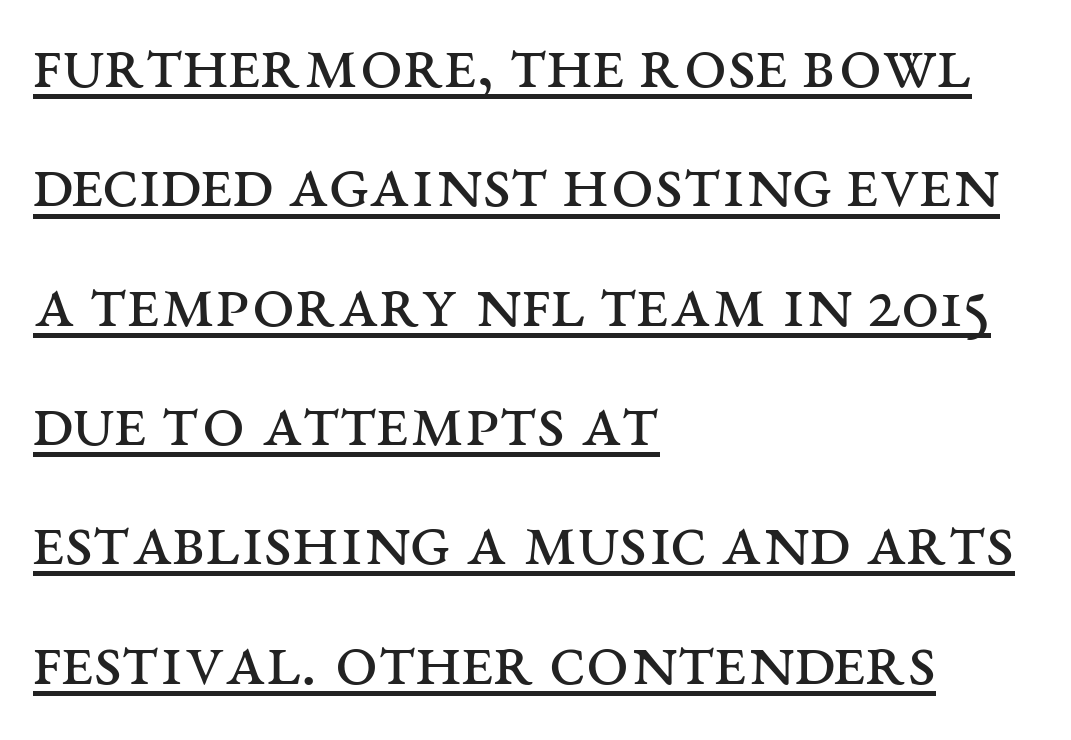
{"serif": "yes", "italic": "no", "bold": "no", "weight": "regular", "width": "wide", "stroke_contrast": "medium", "x_height": "large", "monospaced": "no", "underline": "yes", "align": "left", "line_spacing": "normal", "line_spacing_ratio": 1.57, "letter_spacing": "normal", "letter_spacing_em": 0.0, "glyph_px": 76}
